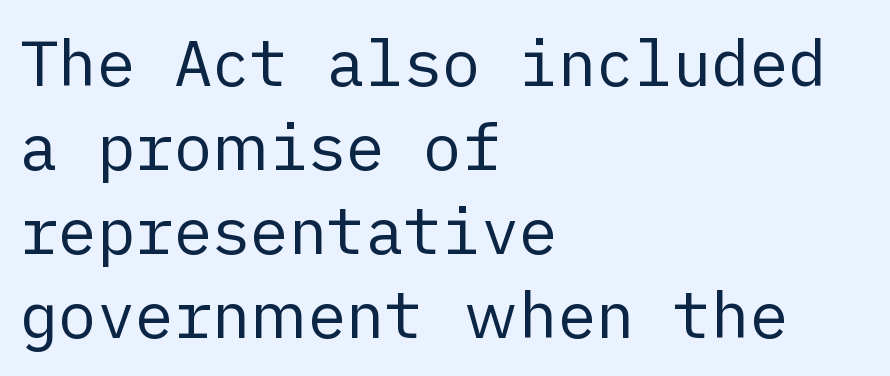
The passage shown is not bold in any degree. The face used here is a sans, in the tradition of grotesques and geometrics. Summary of vertical rhythm: regular, with standard interline spacing. Between one letter and the next there's only the usual sliver of space.
